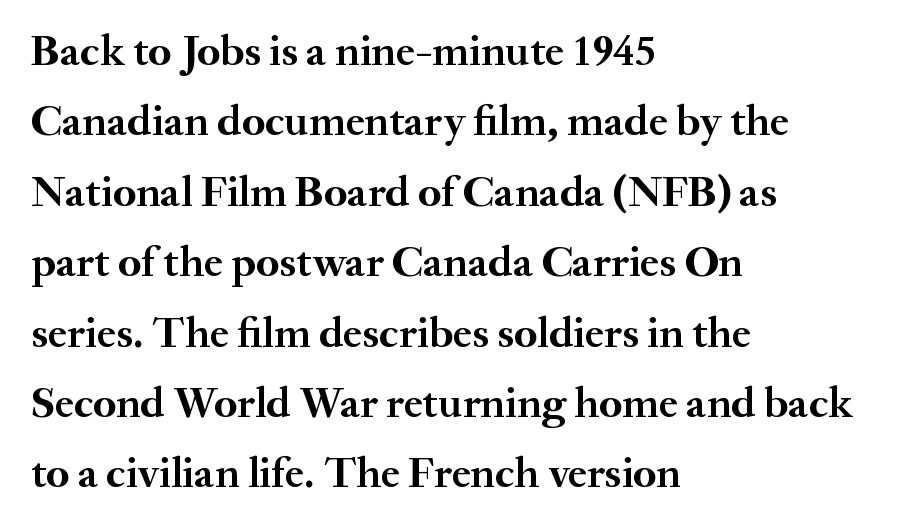
Q: Is the text bold? A: Yes.
Q: Is the text italic (slanted)? A: No, it is upright.
Q: Is the typeface a serif or a sans-serif typeface? A: Serif.
Q: Is the text underlined? A: No.
Q: How is the paragraph aligned? A: Left-aligned.
Q: Is the spacing between letters normal or unusually wide? A: Normal.
Q: Is the spacing between lines tight, normal or loose? A: Normal.
Q: Width (condensed, normal, or wide)? A: Normal.
Q: Stroke contrast? A: Medium.
Q: x-height? A: Small.
Q: Monospaced? A: No.
